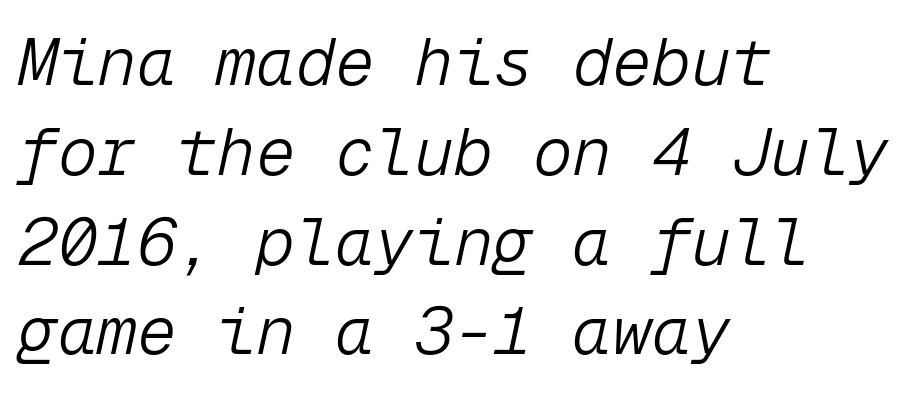
The typesetting does not lean heavy: it is not bold. The designer left line spacing at the default. The face used here is monospaced, like something from a code editor. Beneath every word, the page is bare. All the whitespace from short lines collects on the right.
